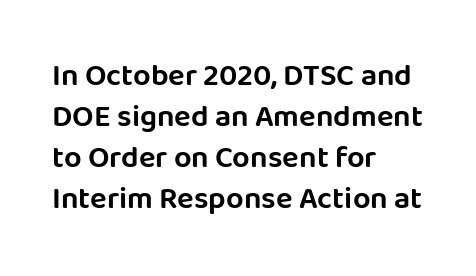
The image shows 31 px sans-serif type, upright; set left-aligned, normal line spacing (1.32x), normal letter spacing, not underlined; low stroke contrast and a large x-height.
